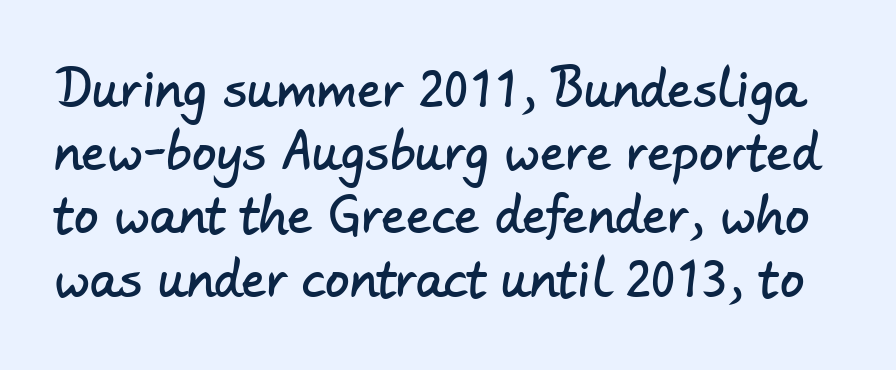
Q: Is the typeface a serif or a sans-serif typeface? A: Sans-serif.
Q: Is the text underlined? A: No.
Q: Is the spacing between letters normal or unusually wide? A: Normal.
Q: Is the spacing between lines tight, normal or loose? A: Normal.
Q: Width (condensed, normal, or wide)? A: Normal.
Q: Stroke contrast? A: Low.
Q: x-height? A: Small.
Q: Monospaced? A: No.
